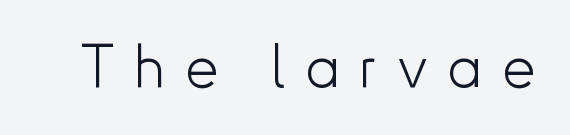
The image shows 59 px light sans-serif type, upright; set unusually wide letter spacing (+0.34 em), not underlined; low stroke contrast and a small x-height.
